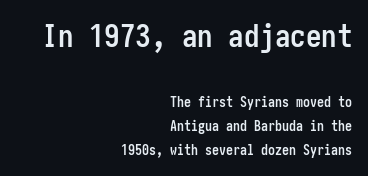
Posture: upright roman. The face used here is a sans, in the tradition of grotesques and geometrics. Heavy-handed strokes throughout: this text is bold. Nobody touched the tracking dial on this one. One-word summary of the alignment: right. Bigger letters appear in the top chunk; the bottom chunk is reduced.
